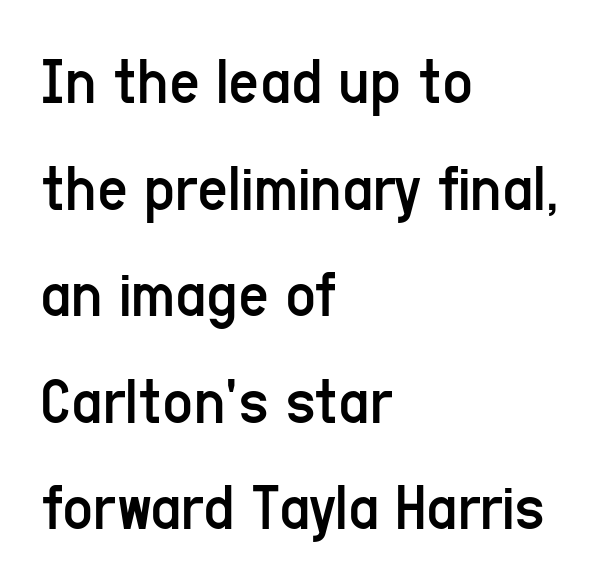
{"serif": "no", "italic": "no", "bold": "no", "weight": "regular", "width": "condensed", "stroke_contrast": "low", "x_height": "medium", "monospaced": "no", "underline": "no", "align": "left", "line_spacing": "normal", "line_spacing_ratio": 1.59, "letter_spacing": "normal", "letter_spacing_em": 0.0, "glyph_px": 67}
